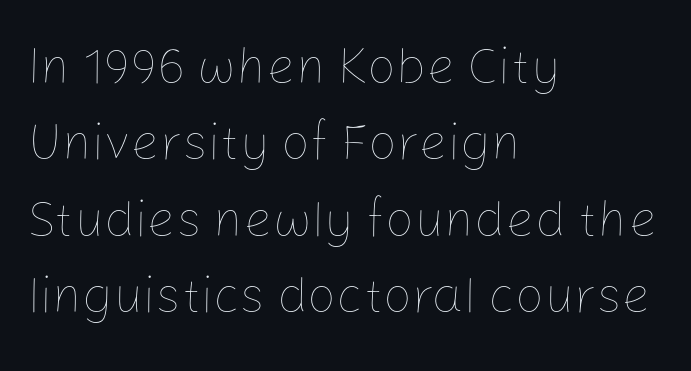
The image shows 51 px thin type, upright; set left-aligned, normal line spacing (1.5x), normal letter spacing, not underlined; low stroke contrast and a medium x-height.
